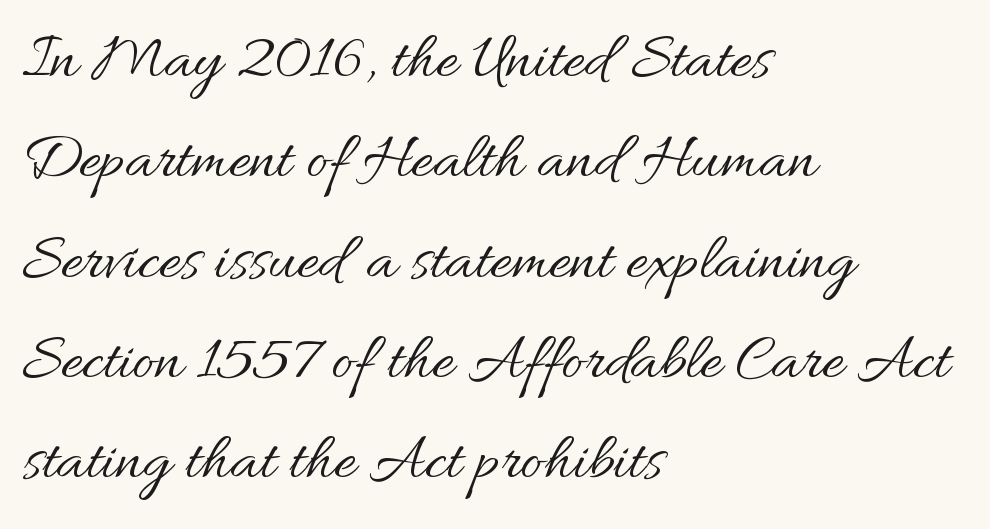
{"bold": "no", "weight": "regular", "width": "normal", "stroke_contrast": "medium", "x_height": "small", "monospaced": "no", "underline": "no", "align": "left", "line_spacing": "normal", "line_spacing_ratio": 1.52, "letter_spacing": "normal", "letter_spacing_em": 0.0, "glyph_px": 66}
